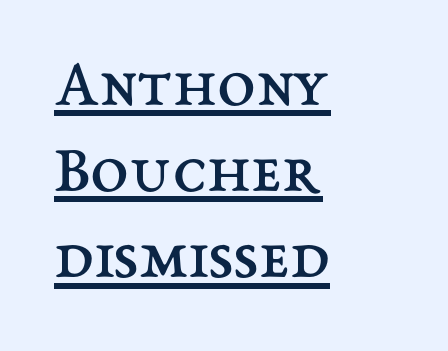
Q: Is the text bold? A: No.
Q: Is the text italic (slanted)? A: No, it is upright.
Q: Is the text underlined? A: Yes.
Q: How is the paragraph aligned? A: Left-aligned.
Q: Is the spacing between letters normal or unusually wide? A: Normal.
Q: Is the spacing between lines tight, normal or loose? A: Normal.
Q: Width (condensed, normal, or wide)? A: Normal.
Q: Stroke contrast? A: Medium.
Q: x-height? A: Medium.
Q: Monospaced? A: No.
